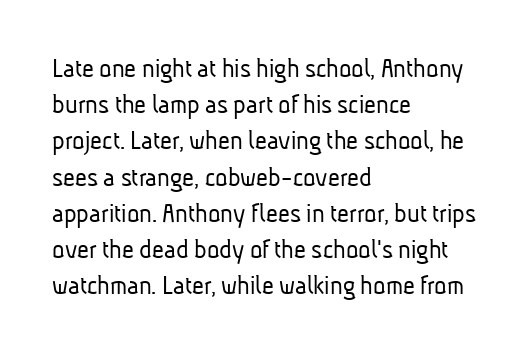
The image shows 29 px light, condensed sans-serif type; set left-aligned, normal line spacing (1.25x), normal letter spacing, not underlined; low stroke contrast and a medium x-height.
